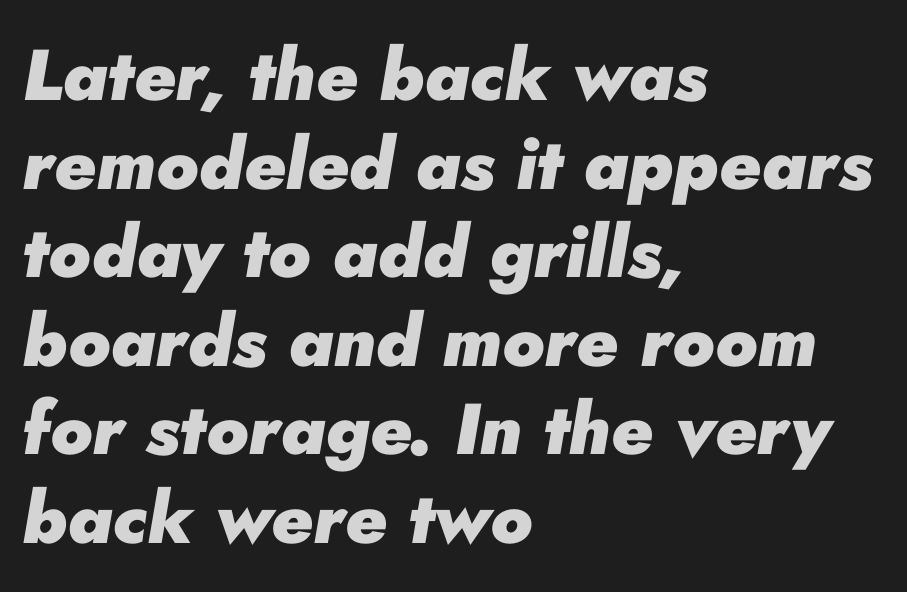
Q: Is the text bold? A: Yes.
Q: Is the text italic (slanted)? A: Yes, it leans right by about 10 degrees.
Q: Is the text underlined? A: No.
Q: How is the paragraph aligned? A: Left-aligned.
Q: Is the spacing between letters normal or unusually wide? A: Normal.
Q: Width (condensed, normal, or wide)? A: Normal.
Q: Stroke contrast? A: Low.
Q: x-height? A: Small.
Q: Monospaced? A: No.
